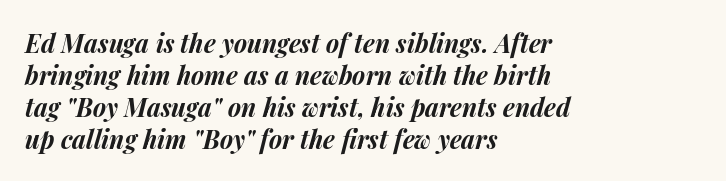
Leading: standard. The whole block is typeset with a tilt. The baseline area is clear. Which margin do the lines hug? The left one — the right edge is uneven. This is heavy type, rendered in bold.
